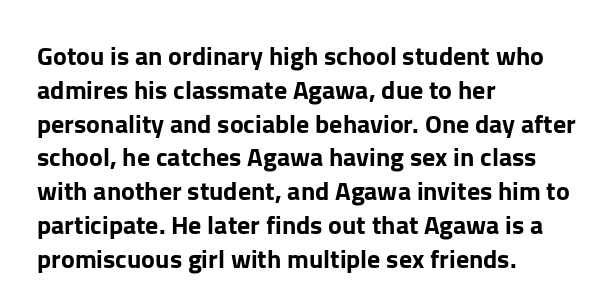
The ragged edge is on the right, which tells us the setting is flush left. How would I describe the line gaps? Plain and ordinary. This is the regular roman posture of the typeface. Only glyphs here, with clear space below each row.
